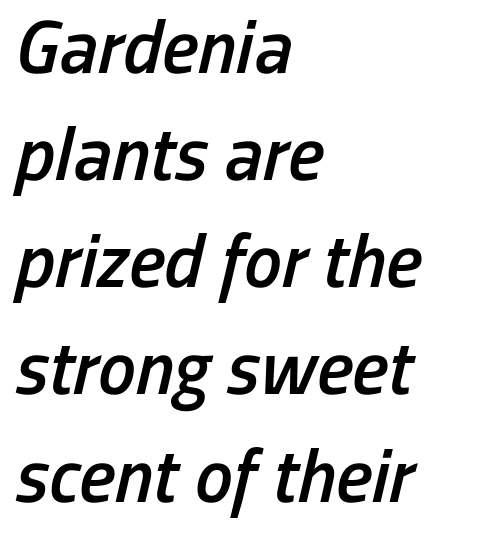
{"italic": "yes", "lean": "right", "slant_degrees": 13, "bold": "semi", "weight": "semibold", "width": "condensed", "stroke_contrast": "low", "x_height": "medium", "monospaced": "no", "underline": "no", "align": "left", "line_spacing": "normal", "line_spacing_ratio": 1.41, "letter_spacing": "normal", "letter_spacing_em": 0.0, "glyph_px": 76}
